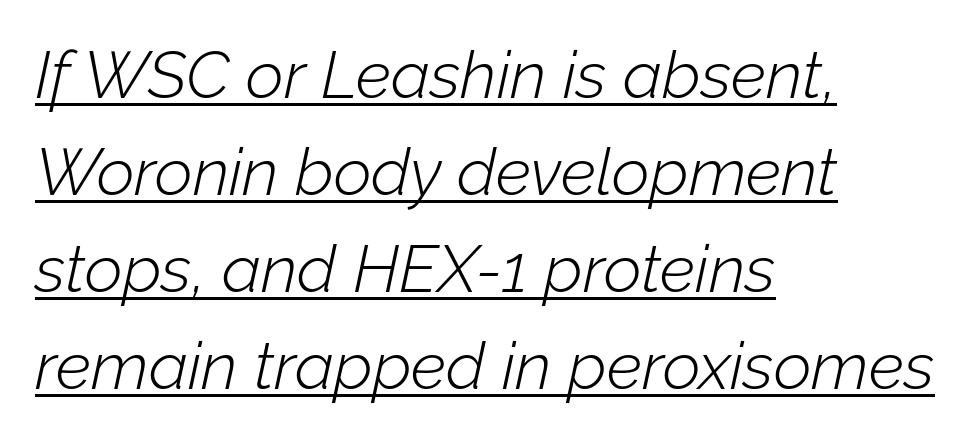
{"italic": "yes", "lean": "right", "slant_degrees": 12, "bold": "no", "weight": "light", "width": "normal", "stroke_contrast": "low", "x_height": "medium", "monospaced": "no", "underline": "yes", "align": "left", "line_spacing": "normal", "line_spacing_ratio": 1.47, "letter_spacing": "normal", "letter_spacing_em": 0.0, "glyph_px": 66}
